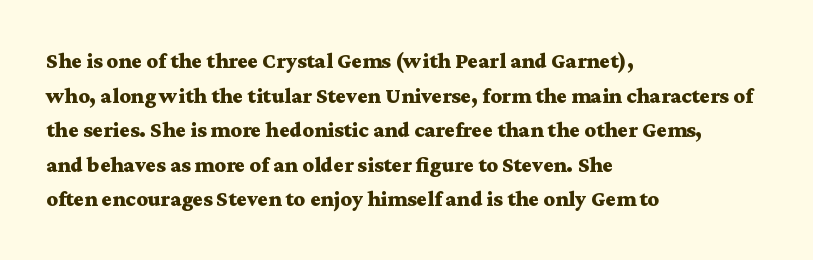
The image shows 22 px bold type, upright; set left-aligned, normal line spacing (1.57x), normal letter spacing, not underlined.
